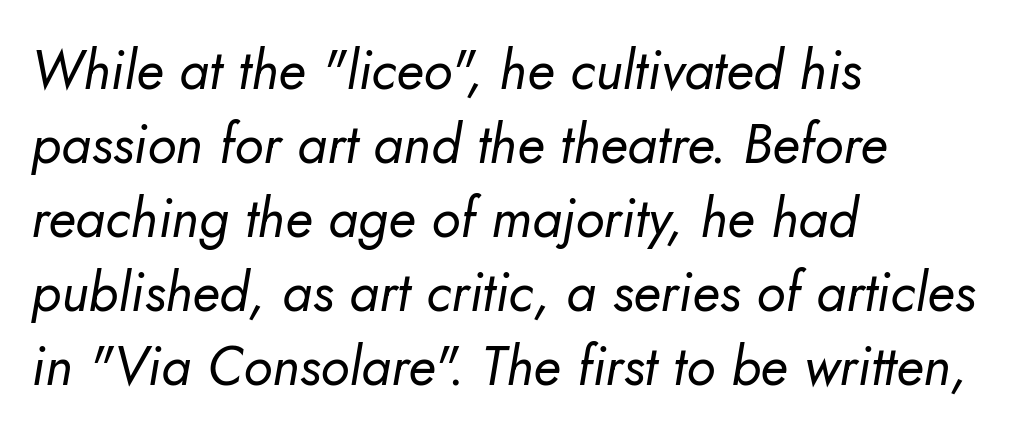
Q: Is the text bold? A: No.
Q: Is the text italic (slanted)? A: Yes, it leans right by about 5 degrees.
Q: Is the text underlined? A: No.
Q: How is the paragraph aligned? A: Left-aligned.
Q: Is the spacing between letters normal or unusually wide? A: Normal.
Q: Is the spacing between lines tight, normal or loose? A: Normal.
Q: Width (condensed, normal, or wide)? A: Normal.
Q: Stroke contrast? A: Low.
Q: x-height? A: Small.
Q: Monospaced? A: No.
